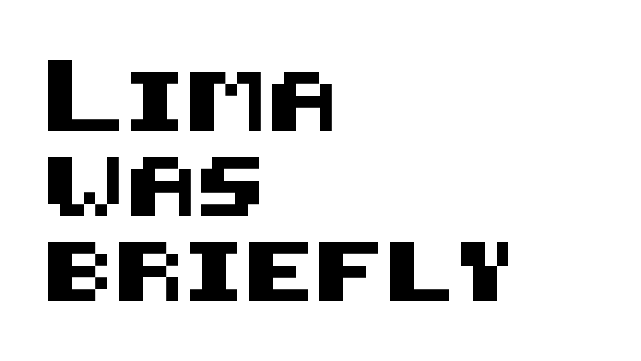
Leading: standard. Look at the tracking — it's just the regular setting, nothing added. When letters stand straight like this, we call the style roman or upright. The type family on display is of the sans-serif kind.
